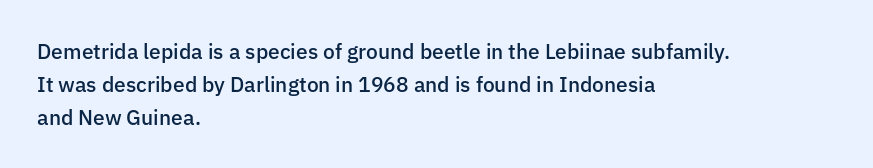
Q: Is the text bold? A: Semi-bold.
Q: Is the text italic (slanted)? A: No, it is upright.
Q: Is the text underlined? A: No.
Q: How is the paragraph aligned? A: Left-aligned.
Q: Is the spacing between letters normal or unusually wide? A: Normal.
Q: Is the spacing between lines tight, normal or loose? A: Normal.
